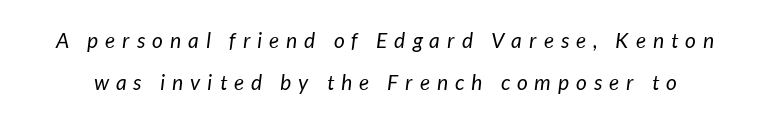
Q: Is the text bold? A: No.
Q: Is the text underlined? A: No.
Q: Is the spacing between letters normal or unusually wide? A: Unusually wide.
Q: Is the spacing between lines tight, normal or loose? A: Loose.
